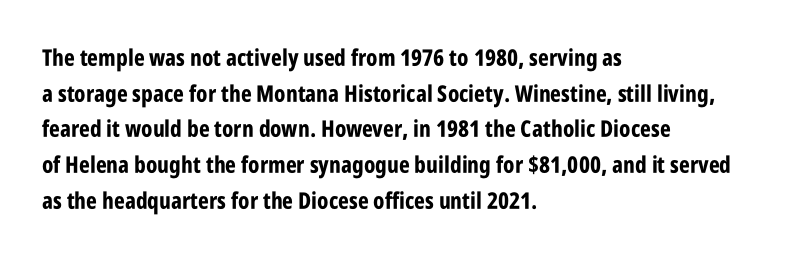
{"italic": "no", "bold": "yes", "underline": "no", "align": "left", "line_spacing": "normal", "line_spacing_ratio": 1.55, "letter_spacing": "normal", "letter_spacing_em": 0.0, "glyph_px": 23}
